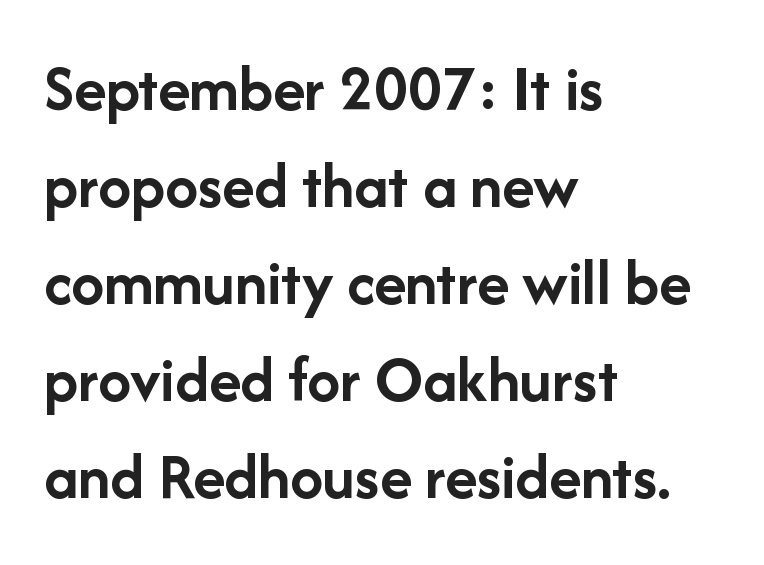
Q: Is the text bold? A: Yes.
Q: Is the text italic (slanted)? A: No, it is upright.
Q: Is the typeface a serif or a sans-serif typeface? A: Sans-serif.
Q: Is the text underlined? A: No.
Q: How is the paragraph aligned? A: Left-aligned.
Q: Is the spacing between letters normal or unusually wide? A: Normal.
Q: Is the spacing between lines tight, normal or loose? A: Normal.
Q: Width (condensed, normal, or wide)? A: Normal.
Q: Stroke contrast? A: Low.
Q: x-height? A: Medium.
Q: Monospaced? A: No.
